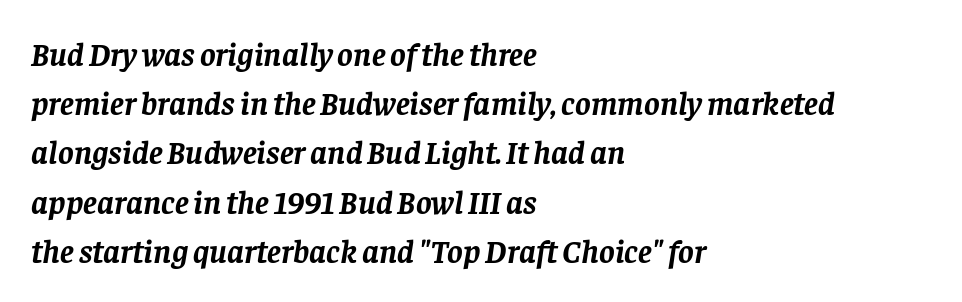
The image shows 33 px semibold serif type, italic (leaning right); set left-aligned, normal line spacing (1.49x), normal letter spacing, not underlined; low stroke contrast and a large x-height.
